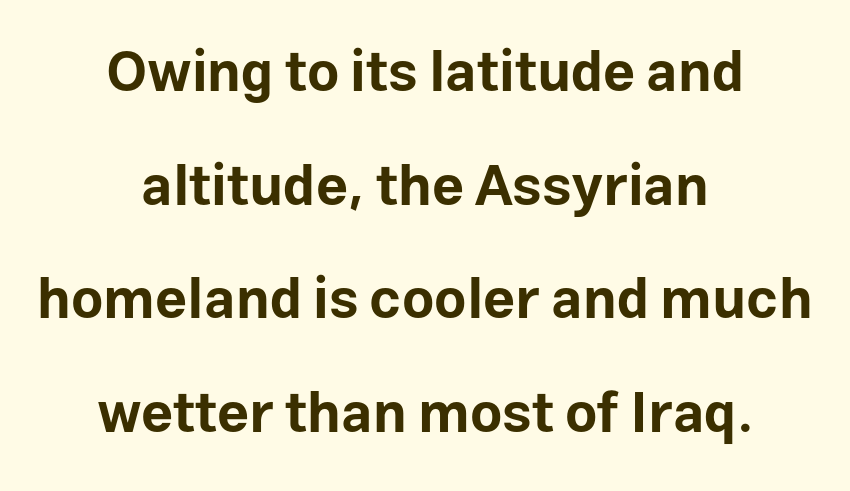
Q: Is the text bold? A: Yes.
Q: Is the text italic (slanted)? A: No, it is upright.
Q: Is the typeface a serif or a sans-serif typeface? A: Sans-serif.
Q: Is the text underlined? A: No.
Q: How is the paragraph aligned? A: Centered.
Q: Is the spacing between letters normal or unusually wide? A: Normal.
Q: Is the spacing between lines tight, normal or loose? A: Loose.
Q: Width (condensed, normal, or wide)? A: Normal.
Q: Stroke contrast? A: Low.
Q: x-height? A: Medium.
Q: Monospaced? A: No.
